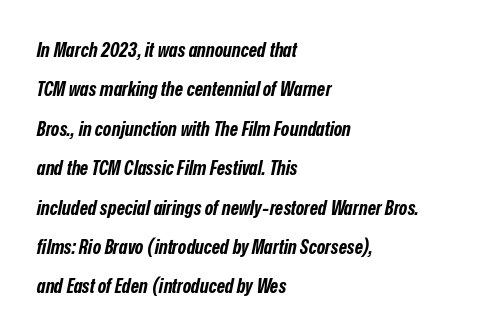
Check the space under the baseline: it is left empty. Yep, that's italic — everything's leaning. A classic flush-left, rag-right setting is used for this passage. Every letter is thick-stroked: bold, no question. You could call the tracking neutral — neither tight nor loose.
